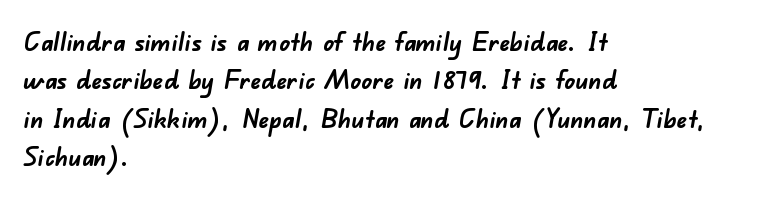
Q: Is the text bold? A: Yes.
Q: Is the text underlined? A: No.
Q: How is the paragraph aligned? A: Left-aligned.
Q: Is the spacing between letters normal or unusually wide? A: Normal.
Q: Is the spacing between lines tight, normal or loose? A: Normal.
